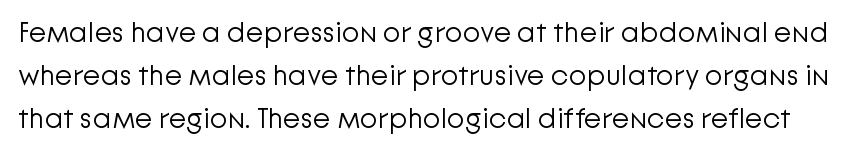
{"serif": "no", "italic": "no", "bold": "no", "weight": "light", "width": "normal", "stroke_contrast": "low", "x_height": "medium", "monospaced": "no", "underline": "no", "line_spacing": "normal", "line_spacing_ratio": 1.48, "letter_spacing": "normal", "letter_spacing_em": 0.0, "glyph_px": 29}
